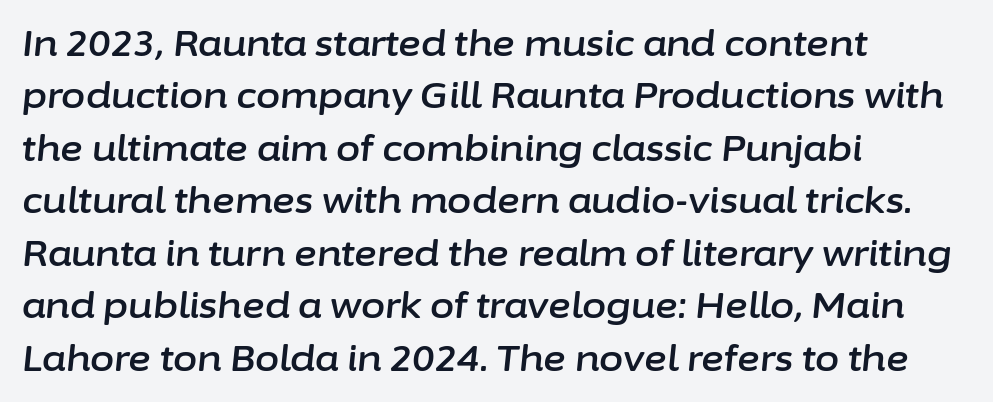
The image shows 35 px text type, italic (leaning right); set left-aligned, normal line spacing (1.5x), normal letter spacing, not underlined; low stroke contrast and a medium x-height.
